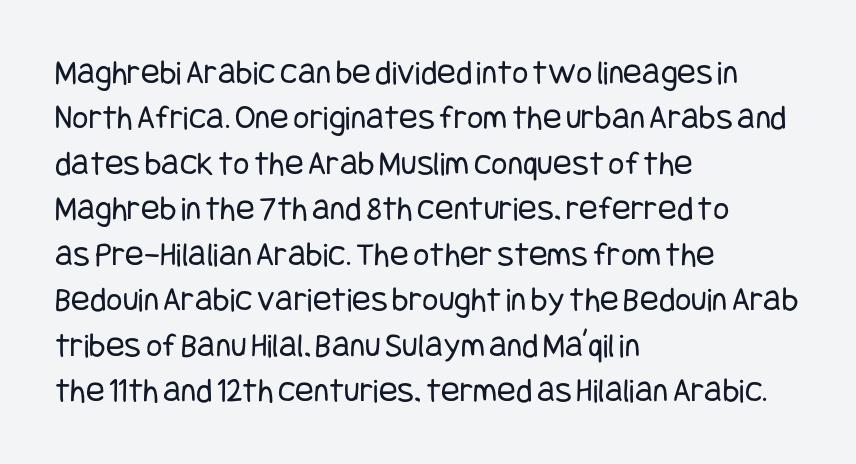
The passage is arranged the way most books set body copy — flush left. Students, note that the glyphs here touch the page at normal intervals. Is this a sans? Yes — the strokes have no serifs. Stems here are at most as thick as an everyday book face.
